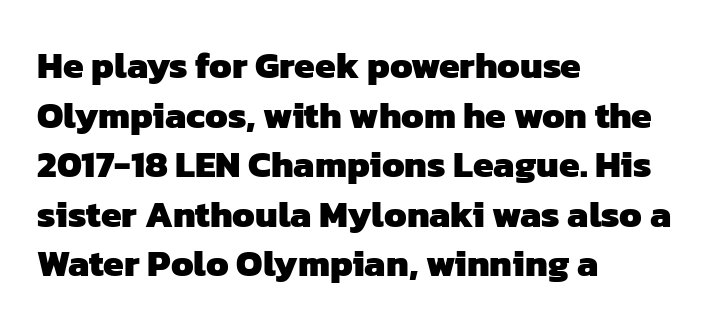
{"serif": "no", "bold": "yes", "weight": "heavy", "width": "normal", "stroke_contrast": "low", "x_height": "medium", "monospaced": "no", "underline": "no", "align": "left", "line_spacing": "normal", "line_spacing_ratio": 1.34, "letter_spacing": "normal", "letter_spacing_em": 0.0, "glyph_px": 37}
